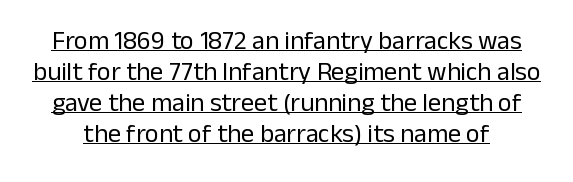
Is the type heavy? It reads as light-to-regular instead. The words here are underlined. Is there any slant? The stems are plumb. Standard letterfit; no display-style spreading of the glyphs.
